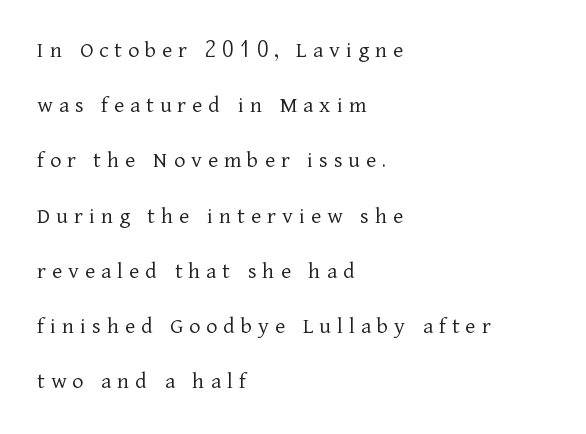
{"italic": "no", "bold": "no", "underline": "no", "align": "left", "line_spacing": "loose", "line_spacing_ratio": 2.3, "letter_spacing": "wide", "letter_spacing_em": 0.25, "glyph_px": 24}
